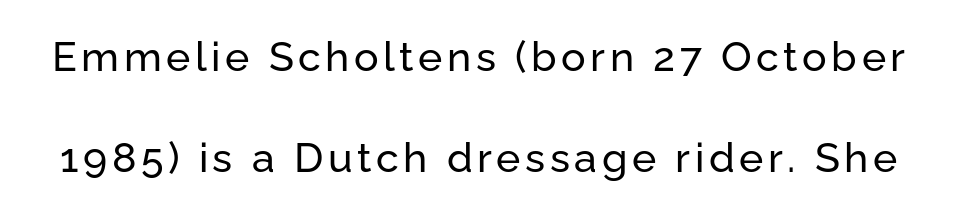
The image shows 41 px sans-serif type, upright; set loose line spacing (2.46x), not underlined; low stroke contrast and a medium x-height.
